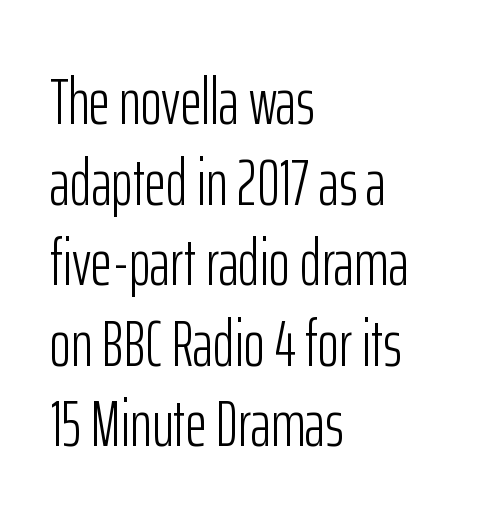
The image shows 65 px light, condensed sans-serif type, upright; set left-aligned, line spacing 1.24x, normal letter spacing, not underlined; low stroke contrast and a medium x-height.
